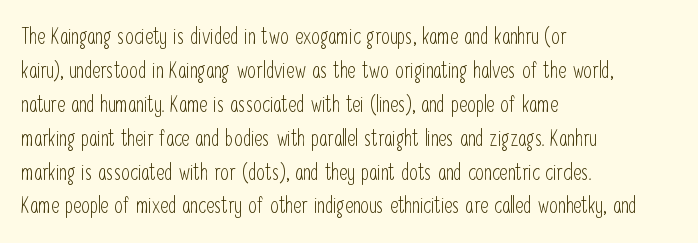
These lines stack with their left ends in a neat column. Any mark beneath the type? The region is blank. Short note: letters normally spaced. The type sits square on the baseline with zero lean.
